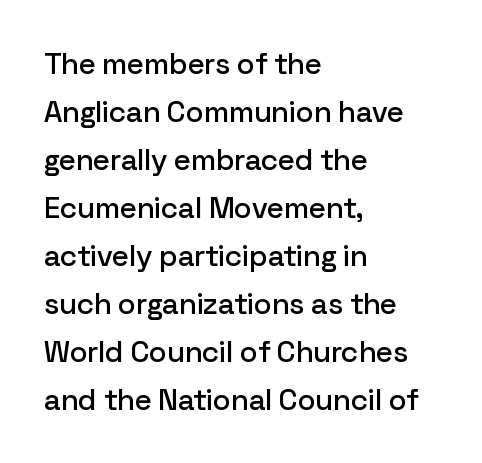
The image shows 30 px sans-serif type, upright; set left-aligned, normal line spacing (1.6x), normal letter spacing, not underlined; low stroke contrast and a medium x-height.
